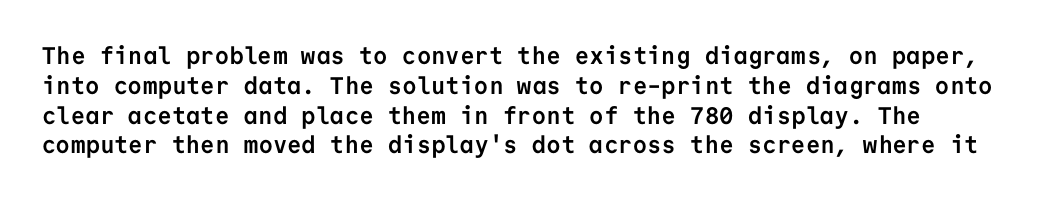
{"italic": "no", "bold": "yes", "underline": "no", "line_spacing_ratio": 1.24, "letter_spacing": "normal", "letter_spacing_em": 0.0, "glyph_px": 24}
